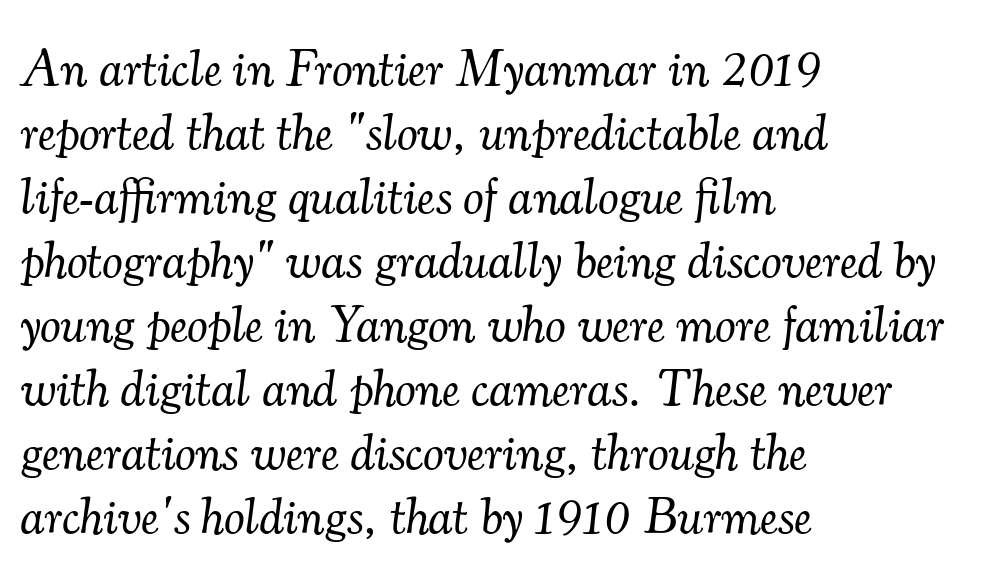
Every row of glyphs begins at an identical x-position on the left. Do the characters align in a grid? No, the font is proportional. There's an unmistakable incline to the writing here. Clear beneath every line of the passage. The face used here is seriffed, in the tradition of book romans.
